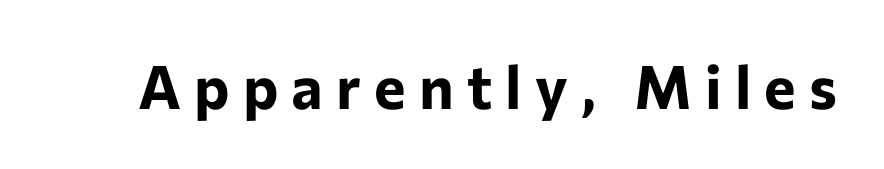
{"serif": "no", "italic": "no", "bold": "yes", "weight": "bold", "width": "normal", "stroke_contrast": "low", "x_height": "medium", "monospaced": "no", "underline": "no", "letter_spacing": "wide", "letter_spacing_em": 0.22, "glyph_px": 60}
